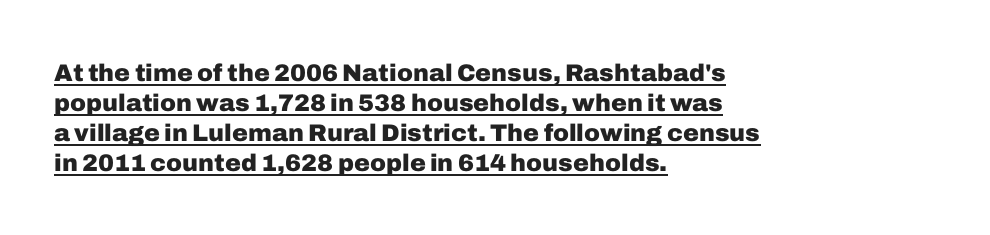
Q: Is the text bold? A: Yes.
Q: Is the text italic (slanted)? A: No, it is upright.
Q: Is the text underlined? A: Yes.
Q: How is the paragraph aligned? A: Left-aligned.
Q: Is the spacing between letters normal or unusually wide? A: Normal.
Q: Is the spacing between lines tight, normal or loose? A: Normal.
